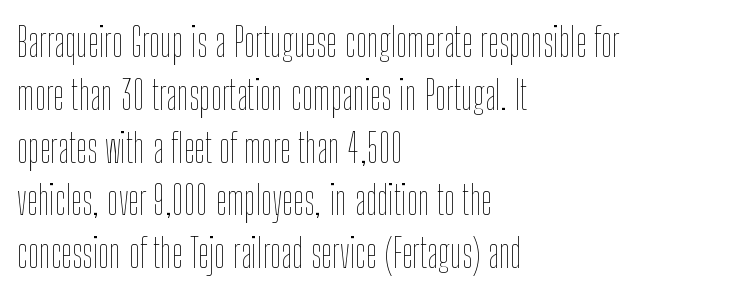
Q: Is the text bold? A: No.
Q: Is the text italic (slanted)? A: No, it is upright.
Q: Is the text underlined? A: No.
Q: How is the paragraph aligned? A: Left-aligned.
Q: Is the spacing between letters normal or unusually wide? A: Normal.
Q: Is the spacing between lines tight, normal or loose? A: Normal.
Q: Width (condensed, normal, or wide)? A: Condensed.
Q: Stroke contrast? A: Low.
Q: x-height? A: Medium.
Q: Monospaced? A: No.
